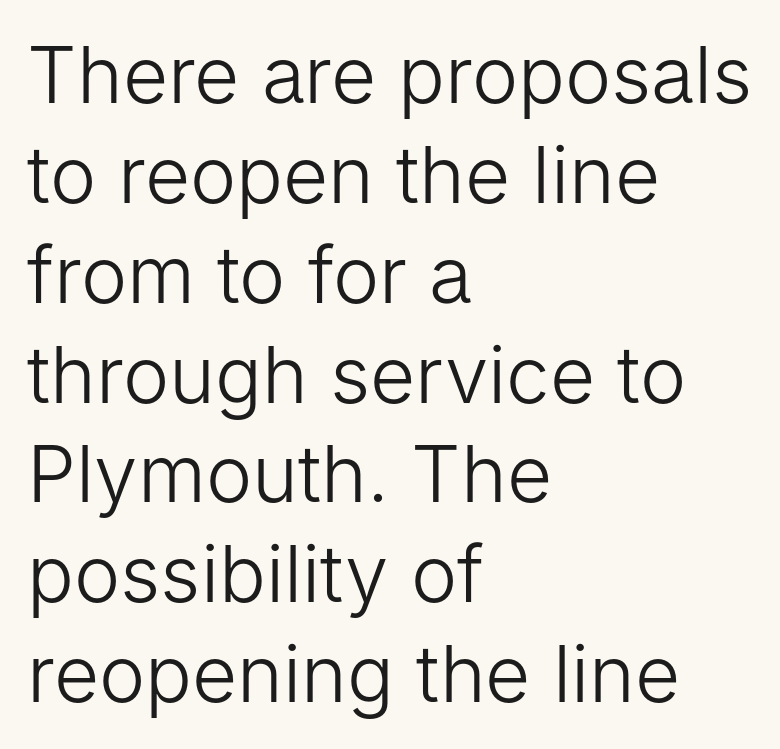
{"serif": "no", "italic": "no", "bold": "no", "weight": "light", "width": "normal", "stroke_contrast": "low", "x_height": "medium", "monospaced": "no", "underline": "no", "align": "left", "line_spacing": "normal", "line_spacing_ratio": 1.28, "letter_spacing": "normal", "letter_spacing_em": 0.0, "glyph_px": 78}
